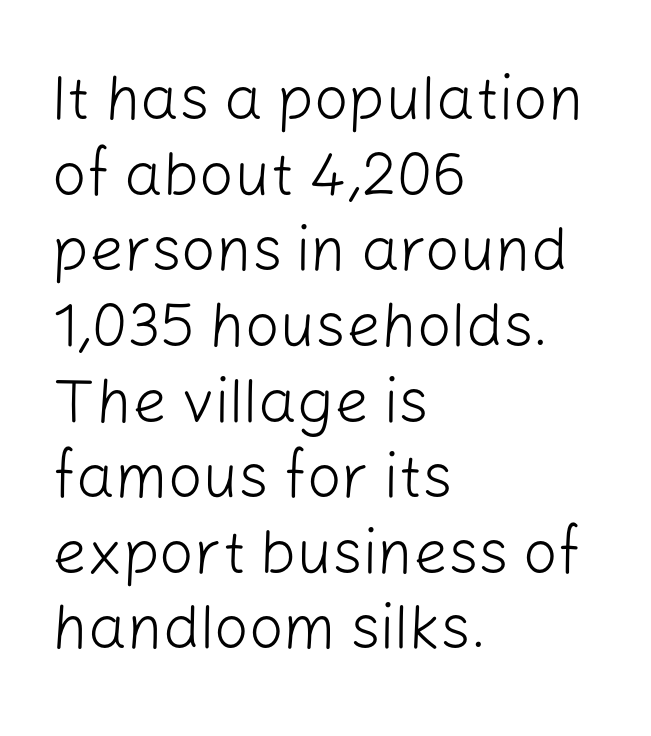
The typeface has the unassuming heft of standard copy or less. This rendering leaves character spacing at its baseline value. These lines stack with their left ends in a neat column. Serifs: no, the terminals of the letterforms are clean. A bare baseline throughout the passage. Is there any slant? The stems are plumb.
